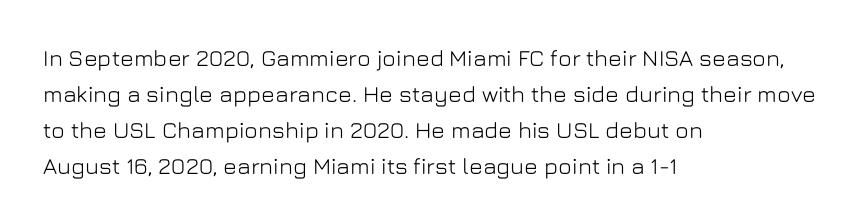
{"italic": "no", "underline": "no", "align": "left", "line_spacing": "normal", "line_spacing_ratio": 1.57, "letter_spacing": "normal", "letter_spacing_em": 0.0, "glyph_px": 23}
